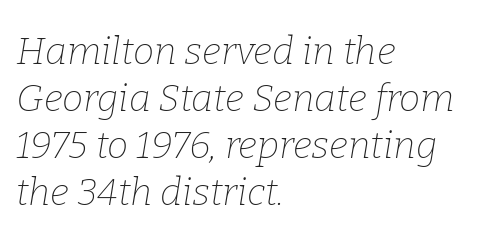
The image shows 38 px thin serif type, italic (leaning right); set left-aligned, line spacing 1.24x, normal letter spacing, not underlined; low stroke contrast and a medium x-height.
